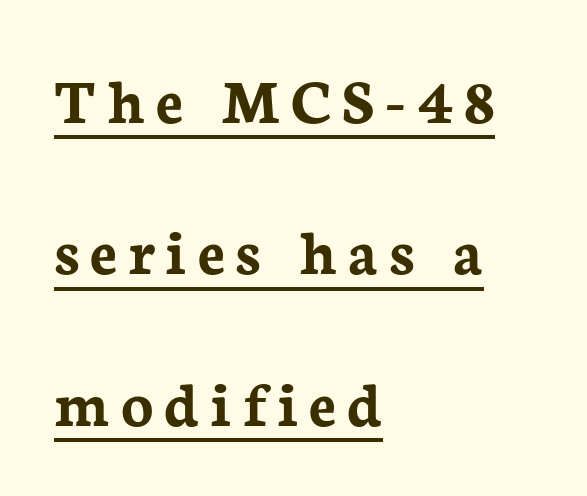
Q: Is the text bold? A: Yes.
Q: Is the text italic (slanted)? A: No, it is upright.
Q: Is the typeface a serif or a sans-serif typeface? A: Serif.
Q: Is the text underlined? A: Yes.
Q: How is the paragraph aligned? A: Left-aligned.
Q: Is the spacing between lines tight, normal or loose? A: Loose.
Q: Width (condensed, normal, or wide)? A: Normal.
Q: Stroke contrast? A: Low.
Q: x-height? A: Medium.
Q: Monospaced? A: No.
